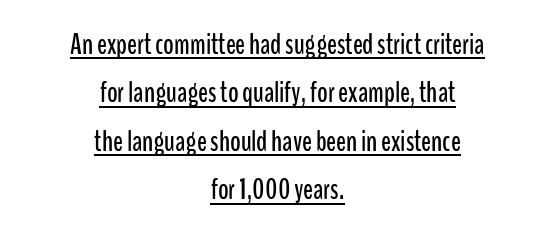
In designer terms, the underline attribute is active on this setting. Notice how the stems are strictly vertical — no italics here. The block of text has a typical density, with ordinary space between rows. Grotesque or geometric, the face here clearly has no serifs.
